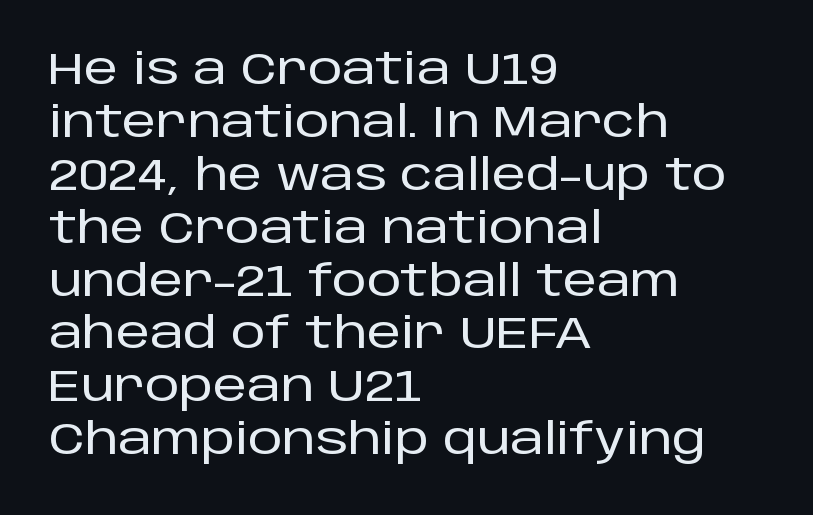
{"serif": "no", "italic": "no", "width": "normal", "stroke_contrast": "low", "x_height": "large", "monospaced": "no", "underline": "no", "align": "left", "line_spacing_ratio": 1.23, "letter_spacing": "normal", "letter_spacing_em": 0.0, "glyph_px": 43}
